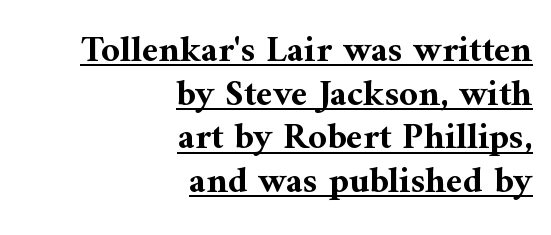
The image shows 37 px bold serif type, upright; set right-aligned, line spacing 1.18x, normal letter spacing, underlined; medium stroke contrast and a medium x-height.
